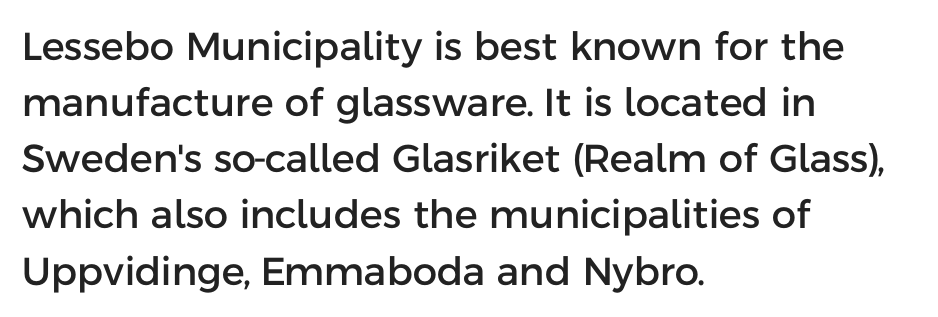
Q: Is the text italic (slanted)? A: No, it is upright.
Q: Is the typeface a serif or a sans-serif typeface? A: Sans-serif.
Q: Is the text underlined? A: No.
Q: How is the paragraph aligned? A: Left-aligned.
Q: Is the spacing between letters normal or unusually wide? A: Normal.
Q: Is the spacing between lines tight, normal or loose? A: Normal.
Q: Width (condensed, normal, or wide)? A: Normal.
Q: Stroke contrast? A: Low.
Q: x-height? A: Medium.
Q: Monospaced? A: No.
